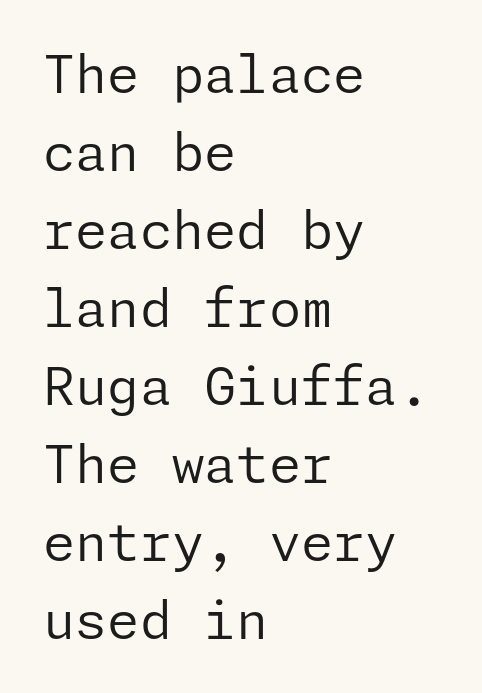
To sum up the face: it is a sans, with no serifs. Check under the words: just untouched page. The rag falls on the right side of this text block. Is there much room between lines? A standard amount, neither cramped nor airy.
